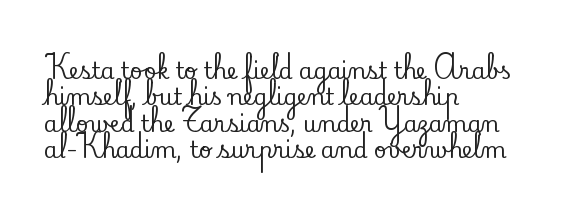
Q: Is the text italic (slanted)? A: No, it is upright.
Q: Is the text underlined? A: No.
Q: How is the paragraph aligned? A: Left-aligned.
Q: Is the spacing between letters normal or unusually wide? A: Normal.
